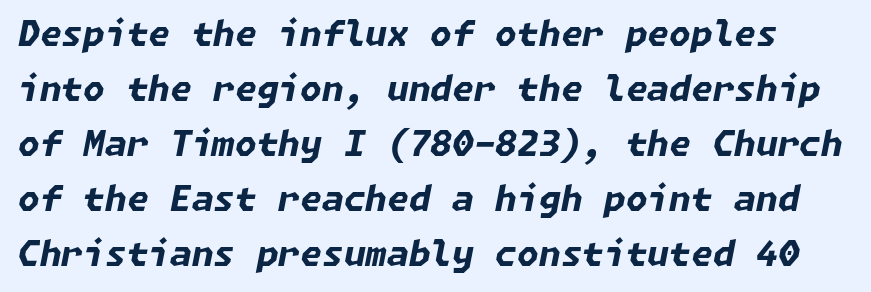
Check under the words: just untouched page. Nobody touched the tracking dial on this one. The typesetting leans heavy: a genuine bold. You can tell it's italic because the verticals aren't actually vertical. Does the leading feel generous? No, just average.
